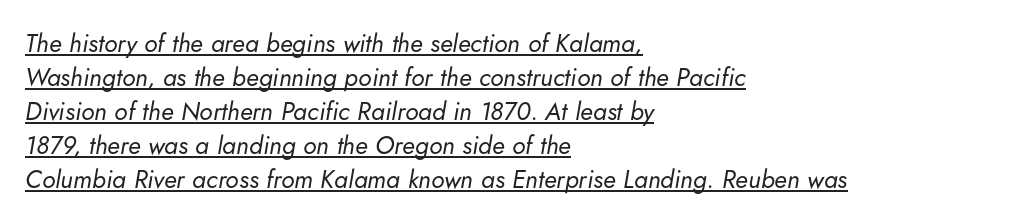
Stem width sits at or under what a default text font uses. Slant detected: the letters are inclined. The passage shown is underscored from start to finish. Quick note: interline space is typical. This rendering uses left alignment, leaving the right contour irregular.
